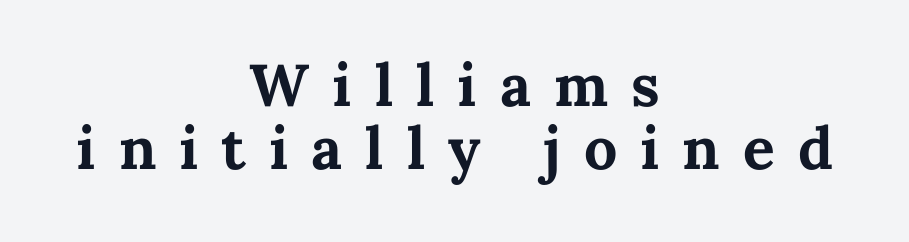
Q: Is the text bold? A: Yes.
Q: Is the text italic (slanted)? A: No, it is upright.
Q: Is the text underlined? A: No.
Q: How is the paragraph aligned? A: Centered.
Q: Is the spacing between letters normal or unusually wide? A: Unusually wide.
Q: Is the spacing between lines tight, normal or loose? A: Tight.
Q: Width (condensed, normal, or wide)? A: Normal.
Q: Stroke contrast? A: Medium.
Q: x-height? A: Medium.
Q: Monospaced? A: No.
